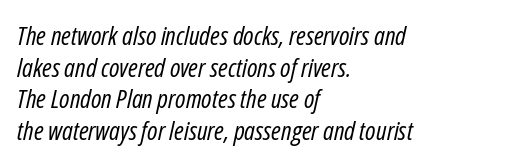
{"italic": "yes", "lean": "right", "slant_degrees": 12, "bold": "no", "underline": "no", "align": "left", "line_spacing_ratio": 1.22, "letter_spacing": "normal", "letter_spacing_em": 0.0, "glyph_px": 26}
